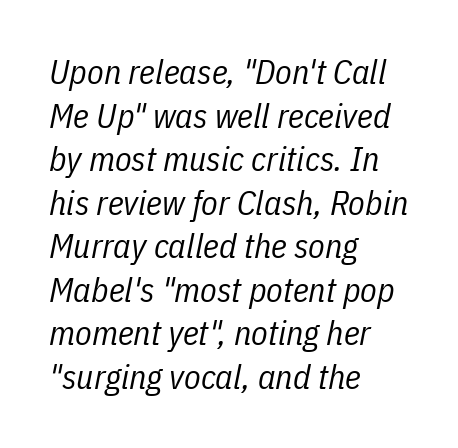
The face used here has a pronounced slope to its letters. Tracking here is standard; glyphs follow each other at the usual distance. No word sits above an underline. The passage shown is typed in a proportional face where columns would drift. Where is the straight margin? On the left. Stems here are at most as thick as an everyday book face.
